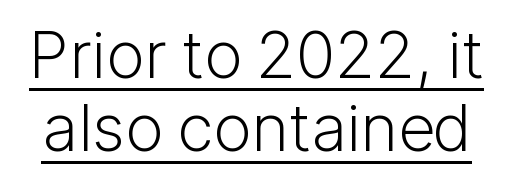
{"serif": "no", "italic": "no", "bold": "no", "weight": "light", "width": "normal", "stroke_contrast": "low", "x_height": "medium", "monospaced": "no", "underline": "yes", "line_spacing": "tight", "line_spacing_ratio": 1.13, "letter_spacing": "normal", "letter_spacing_em": 0.0, "glyph_px": 65}
